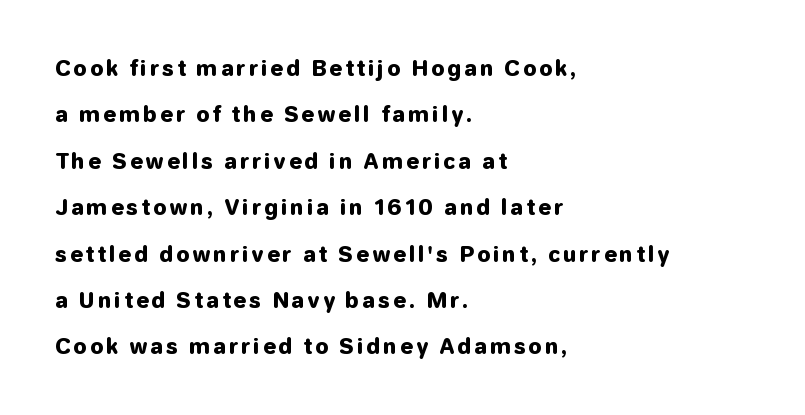
Q: Is the text bold? A: Yes.
Q: Is the text italic (slanted)? A: No, it is upright.
Q: Is the text underlined? A: No.
Q: How is the paragraph aligned? A: Left-aligned.
Q: Is the spacing between lines tight, normal or loose? A: Loose.
